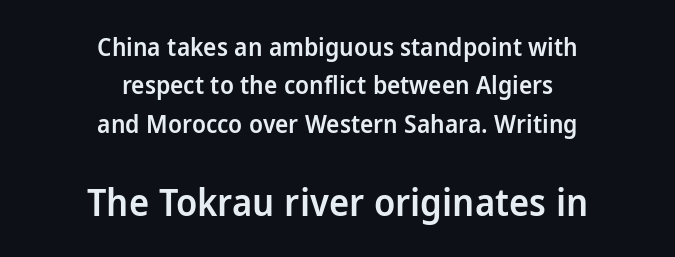
{"serif": "no", "italic": "no", "bold": "semi", "weight": "semibold", "width": "normal", "stroke_contrast": "low", "x_height": "medium", "monospaced": "no", "underline": "no", "align": "center", "line_spacing": "normal", "line_spacing_ratio": 1.54, "letter_spacing": "normal", "letter_spacing_em": 0.0, "larger_block": "second", "size_ratio": 1.52, "glyph_px": 38}
